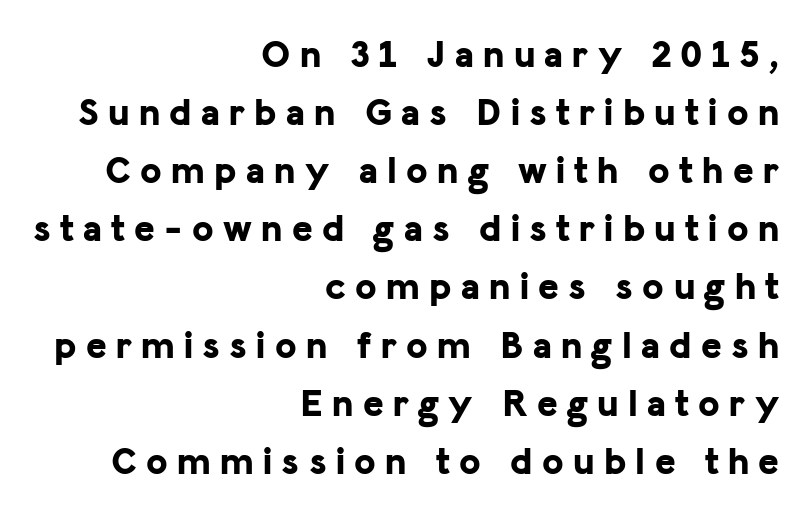
The image shows 39 px bold sans-serif type, upright; set right-aligned, normal line spacing (1.49x), unusually wide letter spacing (+0.24 em), not underlined; low stroke contrast and a medium x-height.
